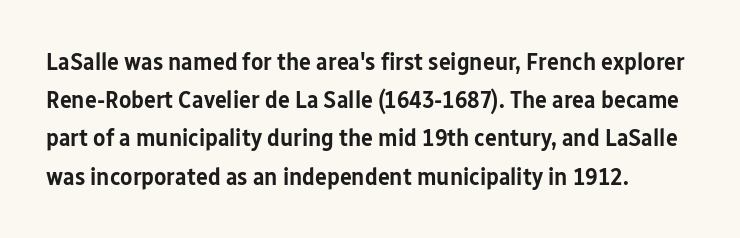
How heavy is the stroke? Medium-heavy — a semibold, shy of bold. Summary of vertical rhythm: regular, with standard interline spacing. Underline: absent. Inter-character spacing is left at the font's built-in metrics. A student would call this left alignment; a typographer would say flush left, rag right. Italic? Not at all — the glyphs are vertical.
